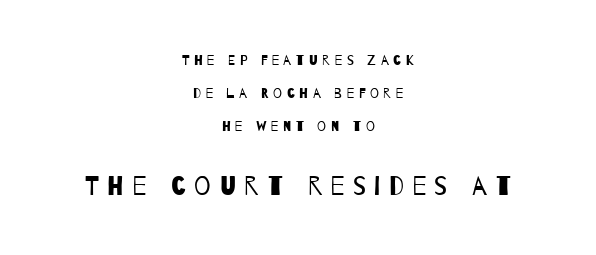
{"bold": "no", "underline": "no", "align": "center", "line_spacing": "loose", "line_spacing_ratio": 2.37, "letter_spacing": "wide", "letter_spacing_em": 0.33, "larger_block": "second", "size_ratio": 1.86, "glyph_px": 26}
